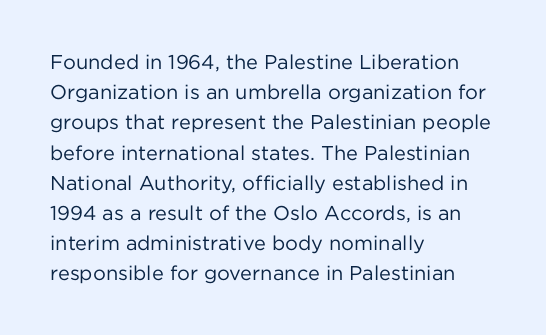
What stands out about the letter spacing? Nothing — it is the standard amount. The axis of the letterforms is exactly vertical. Check the space under the baseline: it is left empty. Evenly set lines give the paragraph a standard silhouette.
